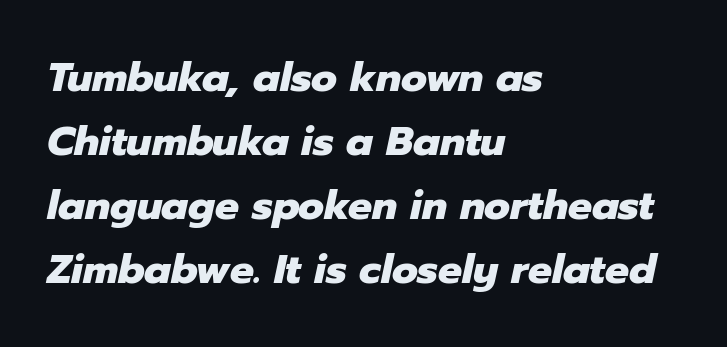
A typesetter would call this proportional, since set widths differ per character. Posture: slanted. The space directly below the letters is spotless. Short note: letters normally spaced.
